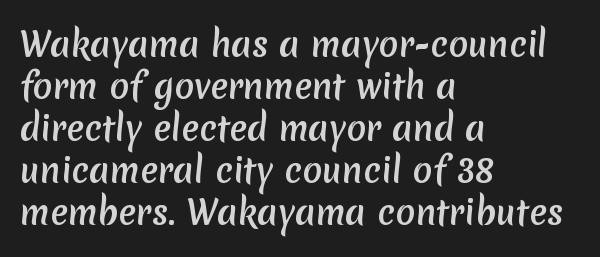
{"serif": "no", "bold": "yes", "weight": "semibold", "width": "normal", "stroke_contrast": "low", "x_height": "medium", "monospaced": "no", "underline": "no", "align": "left", "line_spacing": "normal", "line_spacing_ratio": 1.27, "letter_spacing": "normal", "letter_spacing_em": 0.0, "glyph_px": 33}
